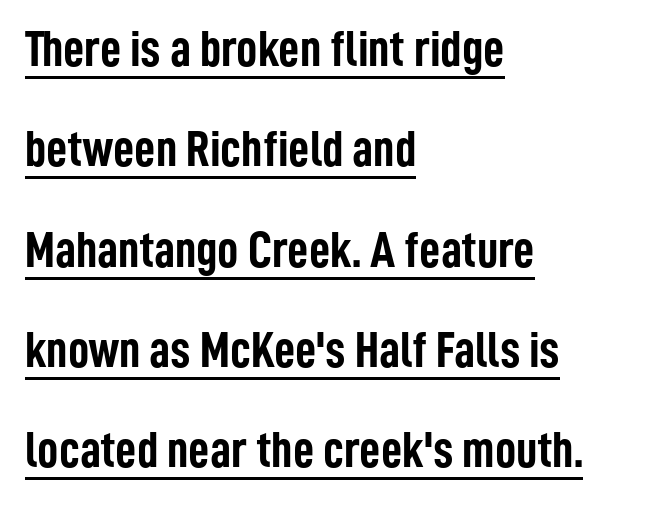
This is the regular roman posture of the typeface. Thick stems and heavy bowls — unmistakably bold. Spacing verdict: proportional, widths tailored to each character. Notice the wide empty band between every row — that's loose leading. The text was rendered using a sans face with plain stroke endings. Nobody touched the tracking dial on this one.
